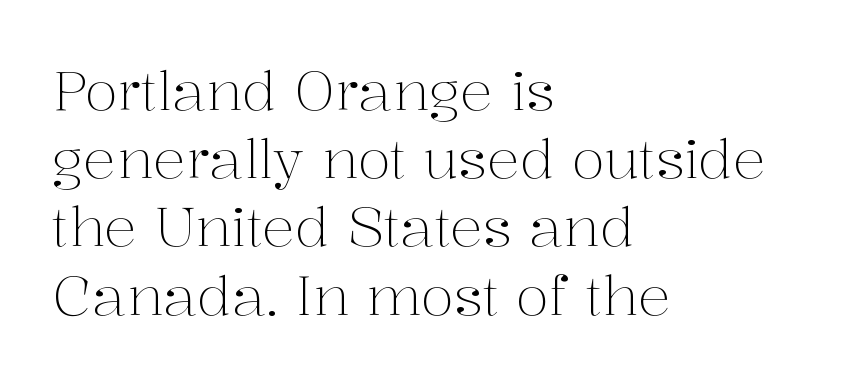
The image shows 55 px light serif type, upright; set left-aligned, line spacing 1.24x, normal letter spacing, not underlined; medium stroke contrast and a medium x-height.
